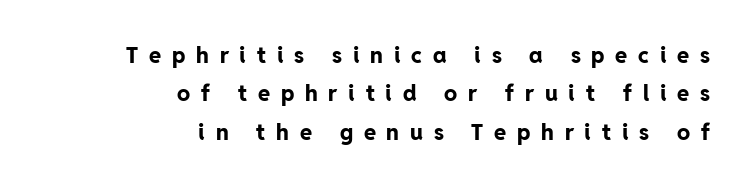
The type sits square on the baseline with zero lean. Spacing between characters has been opened up far beyond the box default. Plenty of ink on the page — the face is bold. Has an underline been added? It has not.
